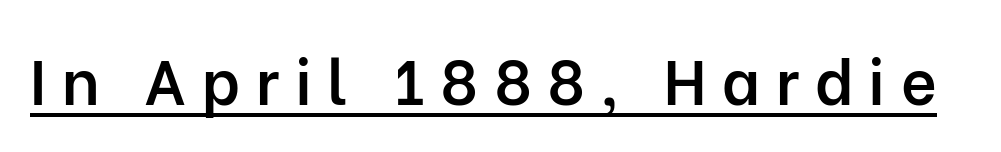
A typesetter would label this face a sans. These lines are rendered in a variable-pitch font. Tracking value appears strongly positive — letters spread wide. You can tell it's not italic because the verticals are truly vertical.
